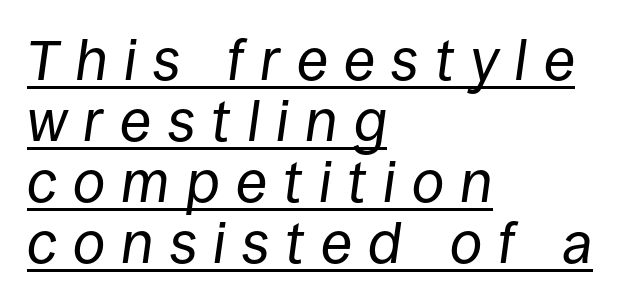
Reading down the column, the eye jumps only a short way to each next line. Substantial extra tracking has been applied to these lines. The lines in this sample share a left origin and differ only in where they stop. Slanted lettering throughout. The typesetter has applied underlining to the passage shown.
